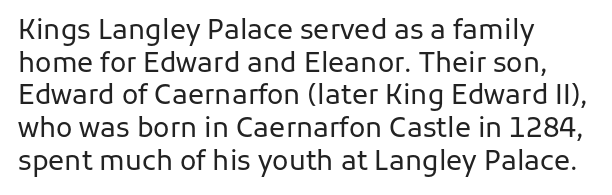
What stands out about the letter spacing? Nothing — it is the standard amount. This is not heavy type; no bold has been used. Just letters on the line, the space beneath them empty. Notice how the stems are strictly vertical — no italics here. This rendering uses left alignment, leaving the right contour irregular.
